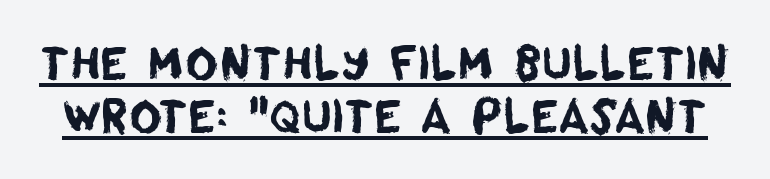
The image shows 45 px sans-serif type; set line spacing 1.18x, normal letter spacing, underlined; low stroke contrast and a large x-height.
